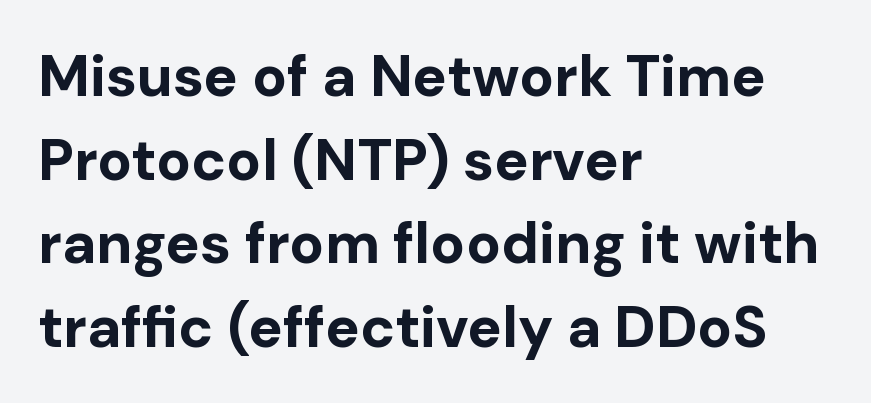
The image shows 58 px bold sans-serif type, upright; set left-aligned, normal line spacing (1.44x), normal letter spacing, not underlined; low stroke contrast and a medium x-height.
